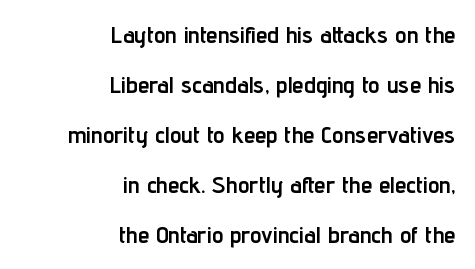
Q: Is the text bold? A: Yes.
Q: Is the text italic (slanted)? A: No, it is upright.
Q: Is the text underlined? A: No.
Q: How is the paragraph aligned? A: Right-aligned.
Q: Is the spacing between letters normal or unusually wide? A: Normal.
Q: Is the spacing between lines tight, normal or loose? A: Loose.
